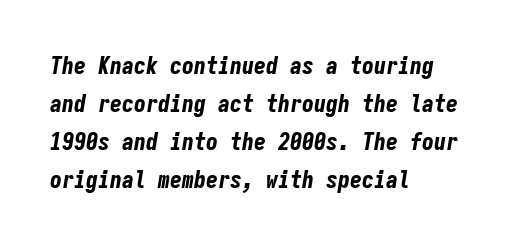
The image shows 24 px bold type, italic (leaning right); set left-aligned, normal line spacing (1.59x), normal letter spacing, not underlined.
